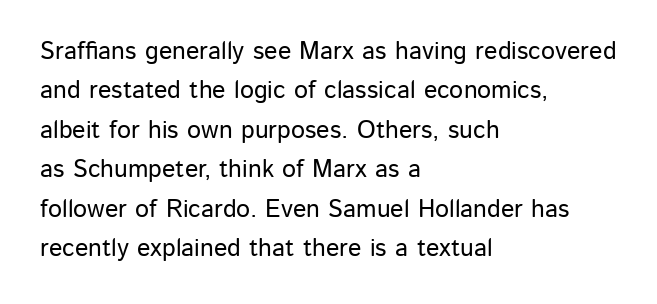
Q: Is the text italic (slanted)? A: No, it is upright.
Q: Is the text underlined? A: No.
Q: How is the paragraph aligned? A: Left-aligned.
Q: Is the spacing between letters normal or unusually wide? A: Normal.
Q: Is the spacing between lines tight, normal or loose? A: Normal.
